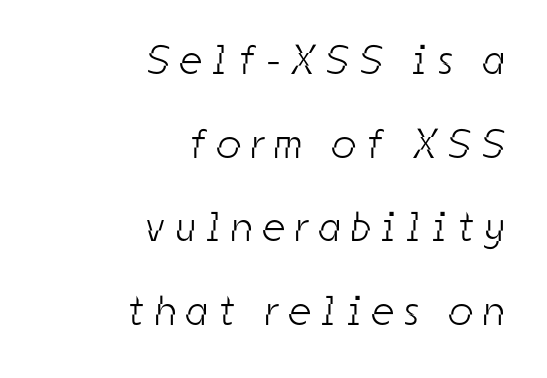
Q: Is the text bold? A: No.
Q: Is the typeface a serif or a sans-serif typeface? A: Sans-serif.
Q: Is the text underlined? A: No.
Q: How is the paragraph aligned? A: Right-aligned.
Q: Is the spacing between letters normal or unusually wide? A: Unusually wide.
Q: Is the spacing between lines tight, normal or loose? A: Loose.
Q: Width (condensed, normal, or wide)? A: Condensed.
Q: Stroke contrast? A: Low.
Q: x-height? A: Medium.
Q: Monospaced? A: No.
